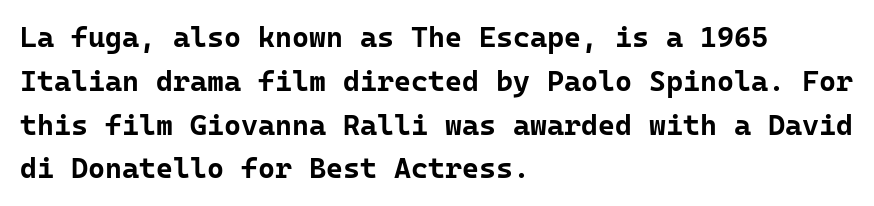
Q: Is the text bold? A: Yes.
Q: Is the text italic (slanted)? A: No, it is upright.
Q: Is the typeface a serif or a sans-serif typeface? A: Sans-serif.
Q: Is the text underlined? A: No.
Q: How is the paragraph aligned? A: Left-aligned.
Q: Is the spacing between letters normal or unusually wide? A: Normal.
Q: Is the spacing between lines tight, normal or loose? A: Normal.
Q: Width (condensed, normal, or wide)? A: Normal.
Q: Stroke contrast? A: Low.
Q: x-height? A: Medium.
Q: Monospaced? A: Yes.
